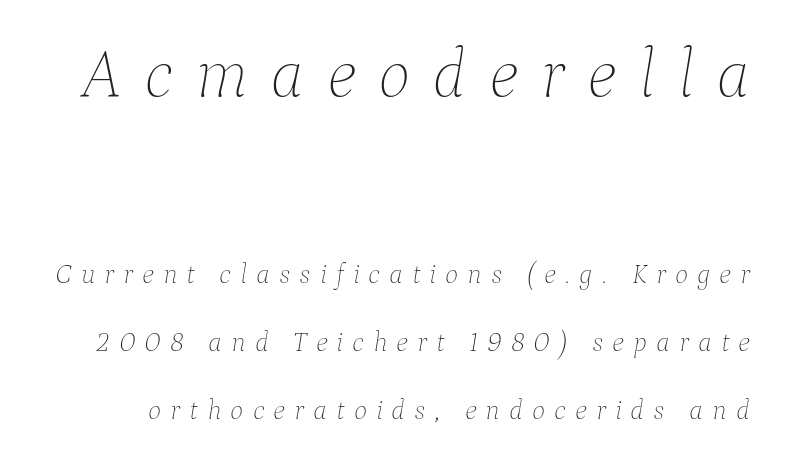
Q: Is the text bold? A: No.
Q: Is the text italic (slanted)? A: Yes, it leans right by about 9 degrees.
Q: Is the text underlined? A: No.
Q: Is the spacing between letters normal or unusually wide? A: Unusually wide.
Q: Is the spacing between lines tight, normal or loose? A: Loose.
Q: Which block of text is set in a larger size, the first (top) or the second (bottom)? A: The first (top) one.
Q: Width (condensed, normal, or wide)? A: Normal.
Q: Stroke contrast? A: Low.
Q: x-height? A: Medium.
Q: Monospaced? A: No.
